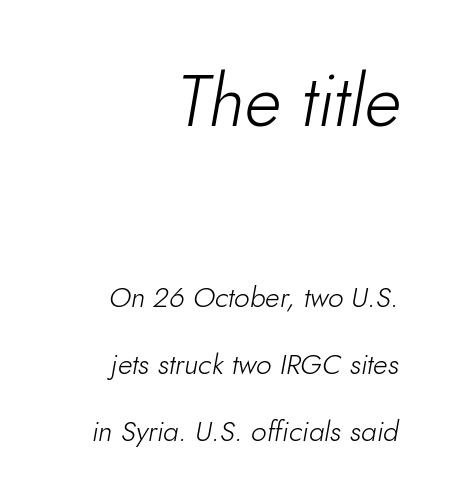
Q: Is the text bold? A: No.
Q: Is the text italic (slanted)? A: Yes, it leans right by about 10 degrees.
Q: Is the text underlined? A: No.
Q: How is the paragraph aligned? A: Right-aligned.
Q: Is the spacing between letters normal or unusually wide? A: Normal.
Q: Is the spacing between lines tight, normal or loose? A: Loose.
Q: Which block of text is set in a larger size, the first (top) or the second (bottom)? A: The first (top) one.
Q: Width (condensed, normal, or wide)? A: Normal.
Q: Stroke contrast? A: Low.
Q: x-height? A: Small.
Q: Monospaced? A: No.
